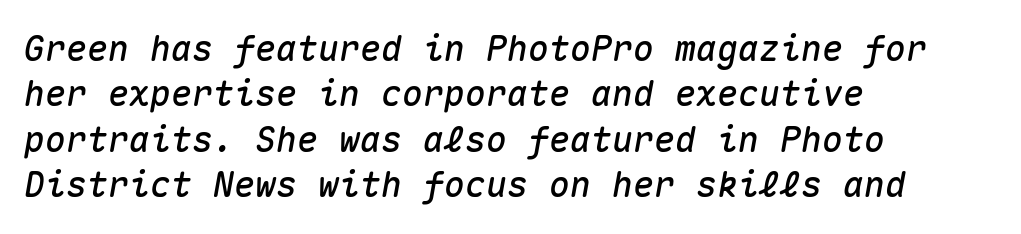
Type without underlining. Default kerning and tracking; the words read as compact shapes. The lines are quadded left. If you drew a line through each stem, it would be angled.
